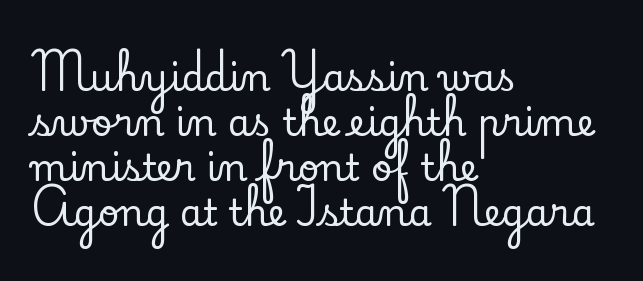
{"serif": "yes", "italic": "no", "width": "normal", "stroke_contrast": "low", "x_height": "small", "monospaced": "no", "underline": "no", "align": "left", "line_spacing_ratio": 1.22, "letter_spacing": "normal", "letter_spacing_em": 0.0, "glyph_px": 37}
